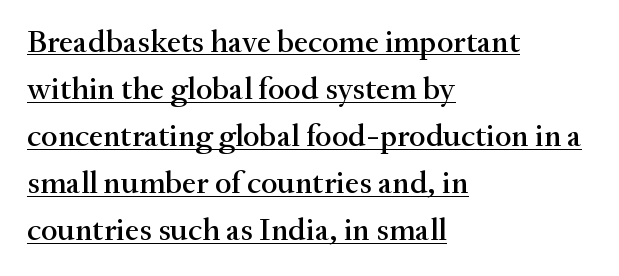
The image shows 32 px serif type, upright; set left-aligned, normal line spacing (1.47x), normal letter spacing, underlined; medium stroke contrast and a small x-height.
